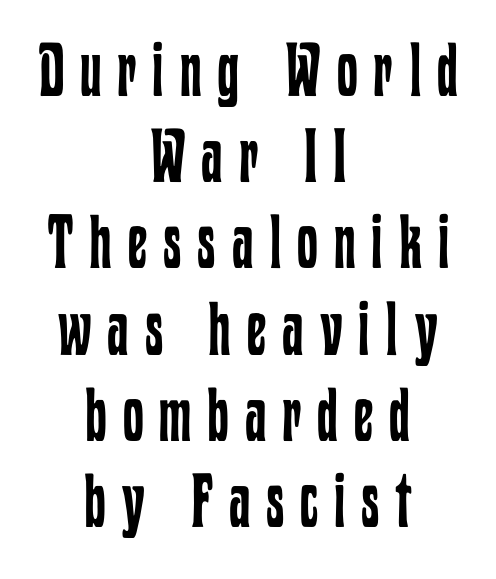
The passage shown is not underscored anywhere. The whitespace from short lines is split evenly between both sides. Is this a fixed-width face? No — the glyphs have proportional, varying widths. Substantial extra tracking has been applied to these lines. Is there any slant? The stems are plumb. Weight class: somewhere from thin through regular.
